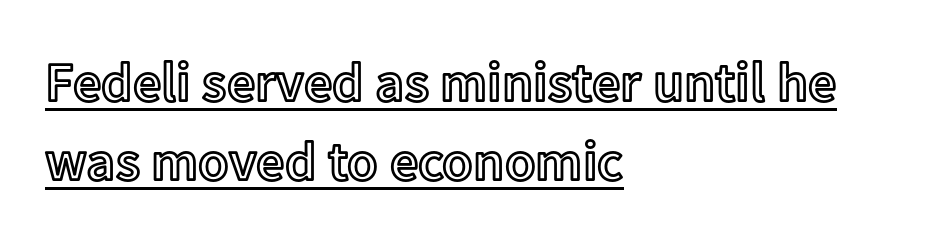
The image shows 56 px text type, upright; set left-aligned, normal line spacing (1.41x), normal letter spacing, underlined; a medium x-height.
